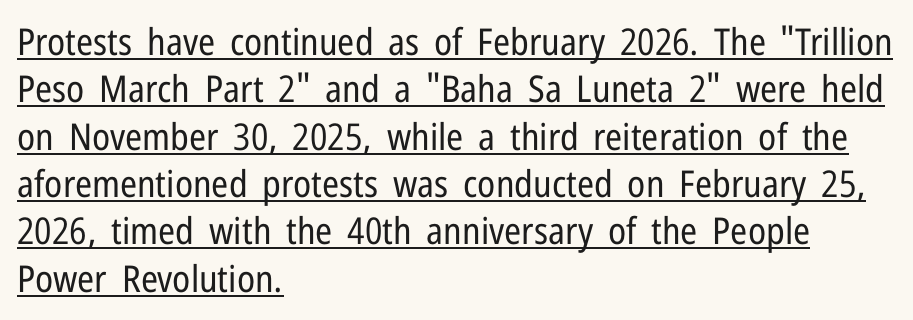
These characters rest on top of a visible drawn line. Baseline-to-baseline distance is the conventional proportion of letter height. In terms of posture, this sample is upright. How are the letters spaced? Ordinarily, with no added tracking.
